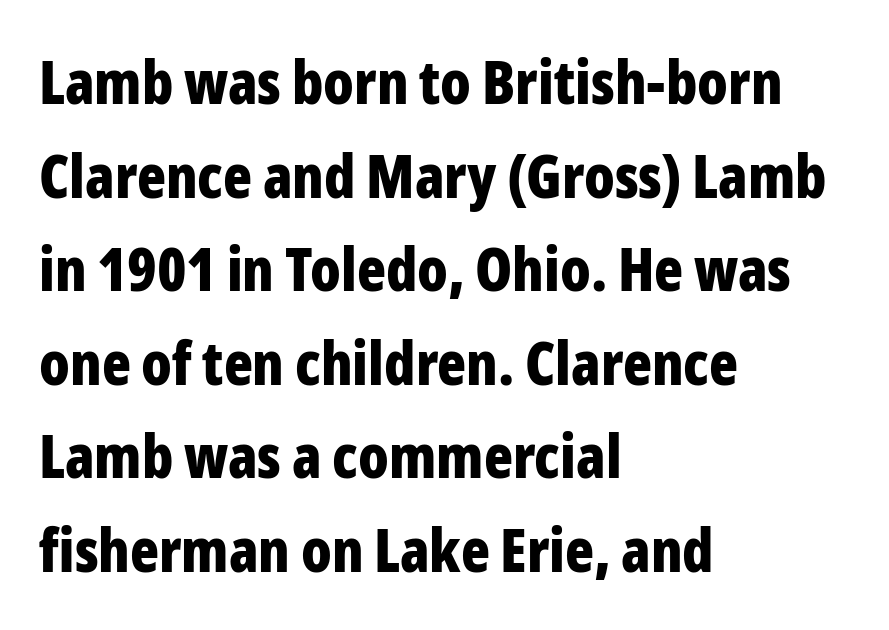
Q: Is the text bold? A: Yes.
Q: Is the text italic (slanted)? A: No, it is upright.
Q: Is the typeface a serif or a sans-serif typeface? A: Sans-serif.
Q: Is the text underlined? A: No.
Q: How is the paragraph aligned? A: Left-aligned.
Q: Is the spacing between letters normal or unusually wide? A: Normal.
Q: Is the spacing between lines tight, normal or loose? A: Normal.
Q: Width (condensed, normal, or wide)? A: Condensed.
Q: Stroke contrast? A: Low.
Q: x-height? A: Medium.
Q: Monospaced? A: No.
